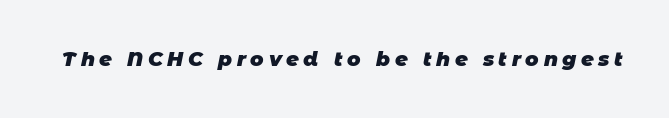
The image shows 20 px bold type; set unusually wide letter spacing (+0.23 em), not underlined.
